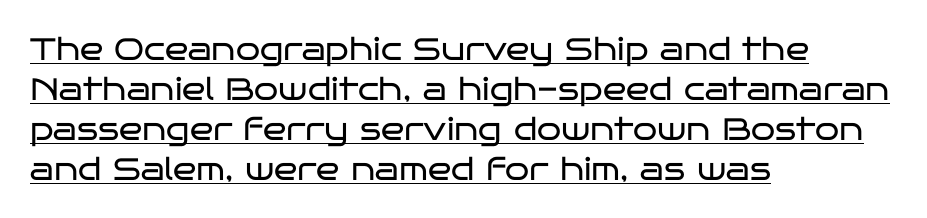
Q: Is the text bold? A: No.
Q: Is the text italic (slanted)? A: No, it is upright.
Q: Is the typeface a serif or a sans-serif typeface? A: Sans-serif.
Q: Is the text underlined? A: Yes.
Q: How is the paragraph aligned? A: Left-aligned.
Q: Is the spacing between letters normal or unusually wide? A: Normal.
Q: Is the spacing between lines tight, normal or loose? A: Normal.
Q: Width (condensed, normal, or wide)? A: Wide.
Q: Stroke contrast? A: Low.
Q: x-height? A: Large.
Q: Monospaced? A: No.
